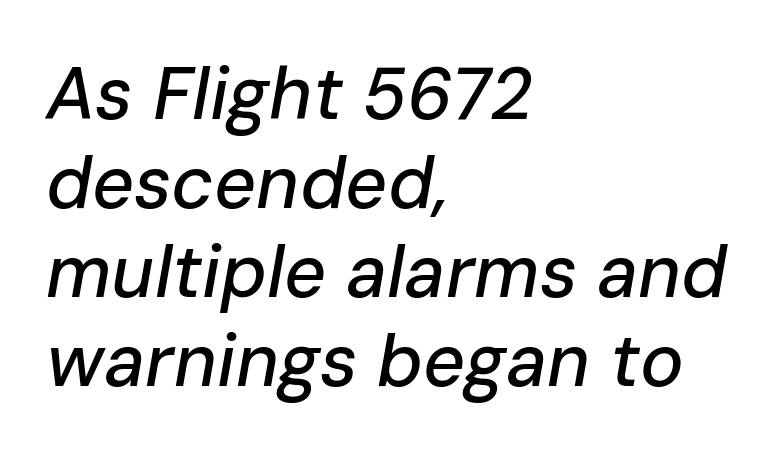
Q: Is the text italic (slanted)? A: Yes, it leans right by about 10 degrees.
Q: Is the text underlined? A: No.
Q: How is the paragraph aligned? A: Left-aligned.
Q: Is the spacing between letters normal or unusually wide? A: Normal.
Q: Width (condensed, normal, or wide)? A: Normal.
Q: Stroke contrast? A: Low.
Q: x-height? A: Medium.
Q: Monospaced? A: No.
